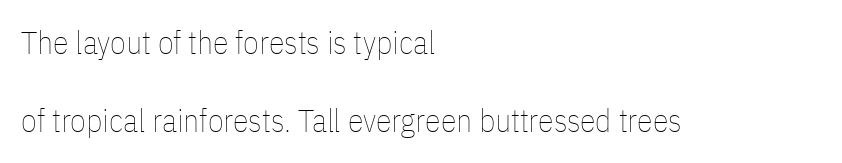
The image shows 32 px thin, condensed type, upright; set left-aligned, loose line spacing (2.45x), normal letter spacing, not underlined; low stroke contrast and a medium x-height.
